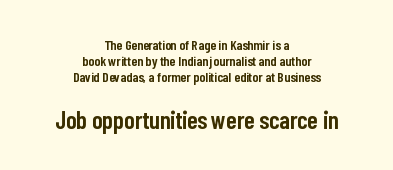
The image shows 25 px text type, upright; set centered, tight line spacing (1.14x), normal letter spacing, not underlined; the second (bottom) block is 1.79x larger.
